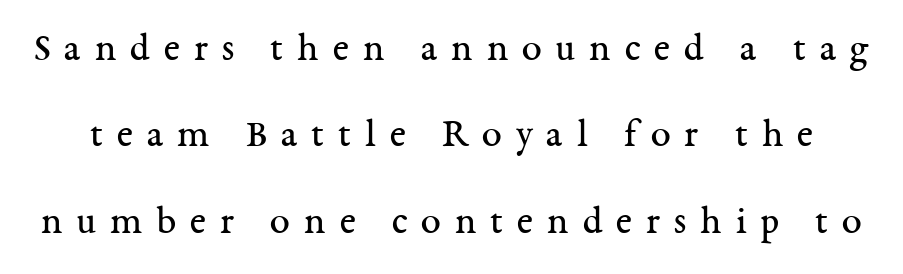
The image shows 40 px regular-weight serif type, upright; set loose line spacing (2.16x), unusually wide letter spacing (+0.35 em), not underlined; medium stroke contrast and a medium x-height.
